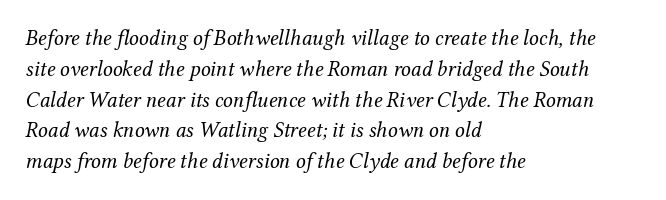
The image shows 22 px text type, italic (leaning right); set left-aligned, normal line spacing (1.4x), normal letter spacing, not underlined.
